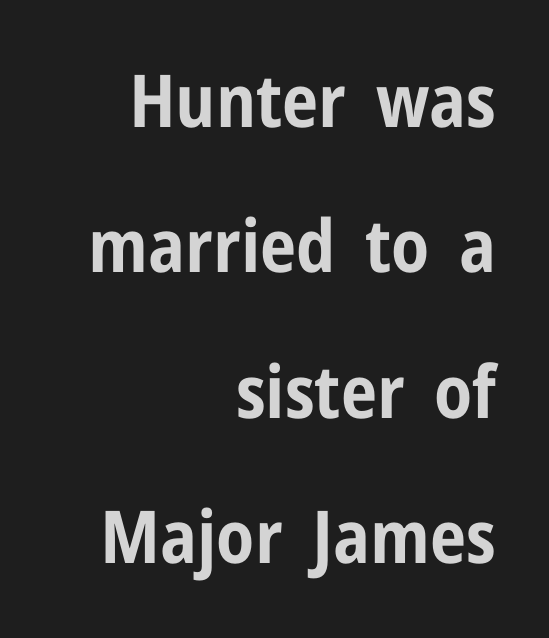
{"serif": "no", "italic": "no", "bold": "yes", "weight": "bold", "width": "condensed", "stroke_contrast": "low", "x_height": "medium", "monospaced": "no", "underline": "no", "align": "right", "line_spacing": "loose", "line_spacing_ratio": 1.99, "letter_spacing": "normal", "letter_spacing_em": 0.0, "glyph_px": 73}
